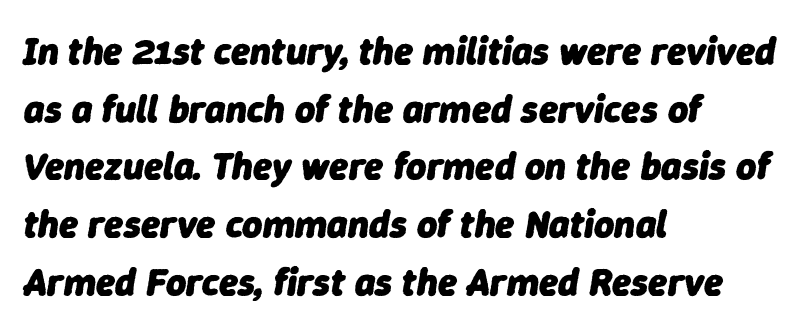
{"italic": "yes", "lean": "right", "slant_degrees": 9, "bold": "yes", "weight": "heavy", "width": "normal", "stroke_contrast": "low", "x_height": "medium", "monospaced": "no", "underline": "no", "align": "left", "line_spacing": "normal", "line_spacing_ratio": 1.48, "letter_spacing": "normal", "letter_spacing_em": 0.0, "glyph_px": 39}
